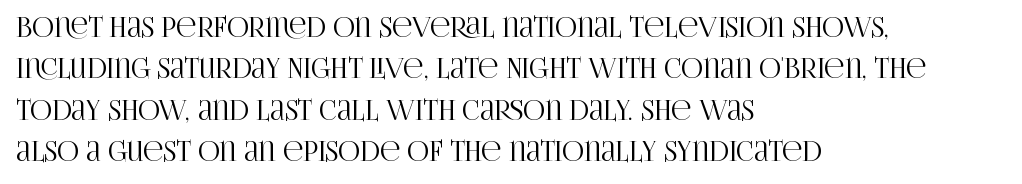
Successive baselines arrive at the customary interval. Short and long lines alike share a common starting point at left. Italic: no, the glyphs are upright roman. Short note: letters normally spaced. Quick note: underline off.
